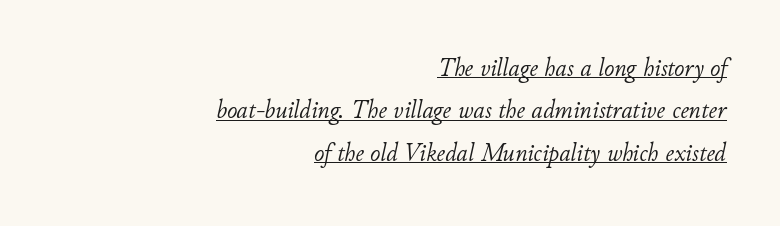
{"italic": "yes", "lean": "right", "slant_degrees": 11, "bold": "no", "underline": "yes", "align": "right", "line_spacing": "normal", "line_spacing_ratio": 1.7, "letter_spacing": "normal", "letter_spacing_em": 0.0, "glyph_px": 25}
